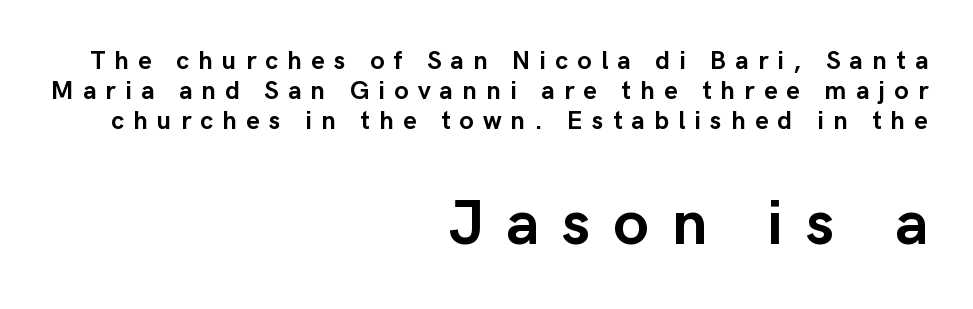
The letters are bold, with thick, heavy strokes. No italicization has been applied; the sample stays upright. Letters rest on an invisible, unmarked baseline. Caption: multi-line text, flush right, ragged left. Loose tracking; the words dissolve into strings of separated letters. Between these two stacked blocks, the lower one wins on size.
